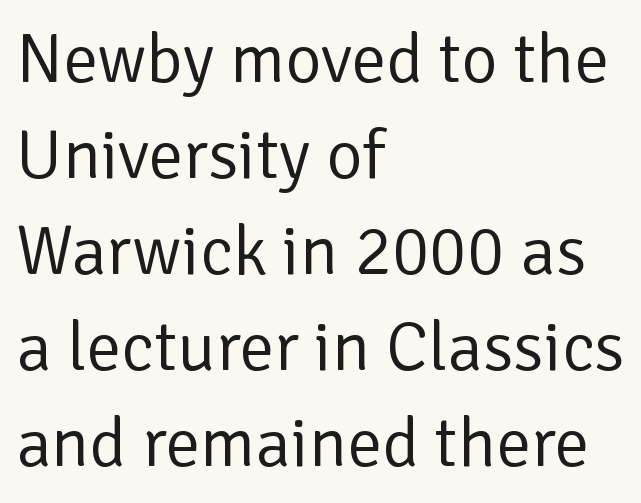
The image shows 70 px regular-weight sans-serif type, upright; set left-aligned, normal line spacing (1.37x), normal letter spacing, not underlined; low stroke contrast and a medium x-height.
